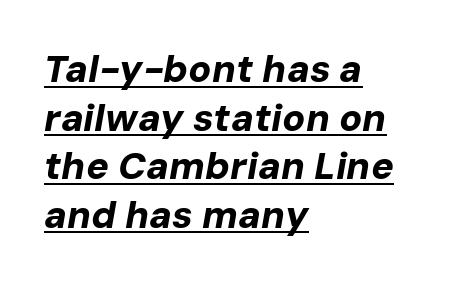
{"italic": "yes", "lean": "right", "slant_degrees": 10, "bold": "yes", "weight": "bold", "width": "normal", "stroke_contrast": "low", "x_height": "medium", "monospaced": "no", "underline": "yes", "align": "left", "line_spacing": "normal", "line_spacing_ratio": 1.28, "letter_spacing": "normal", "letter_spacing_em": 0.0, "glyph_px": 38}
